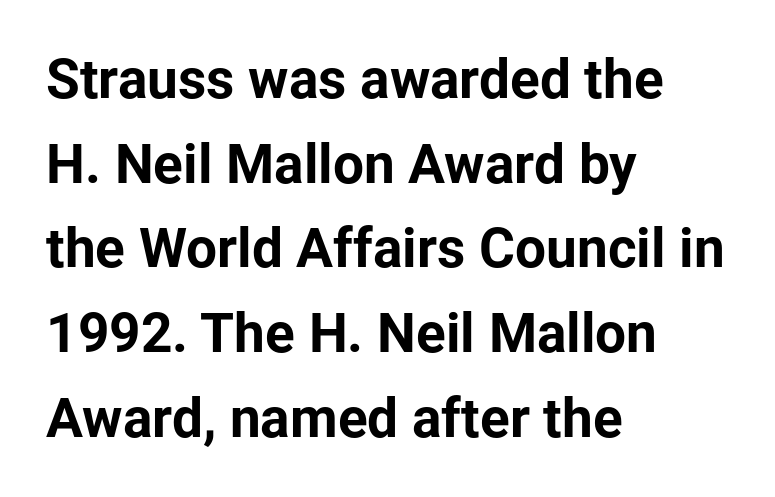
Look at the tracking — it's just the regular setting, nothing added. These lines are set flush left with a ragged right edge. This sample uses an upright cut, with every glyph sitting square on the baseline. The glyphs in this specimen are sans serif. Proportional: the letters do not fall into vertical columns. Underline: absent.
